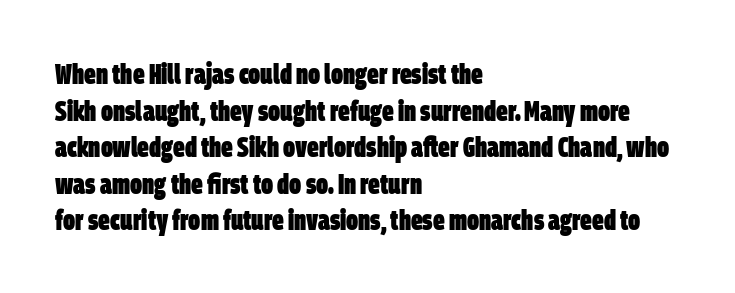
{"serif": "no", "bold": "yes", "weight": "heavy", "width": "condensed", "stroke_contrast": "low", "x_height": "large", "monospaced": "no", "underline": "no", "align": "left", "line_spacing": "normal", "line_spacing_ratio": 1.26, "letter_spacing": "normal", "letter_spacing_em": 0.0, "glyph_px": 29}
